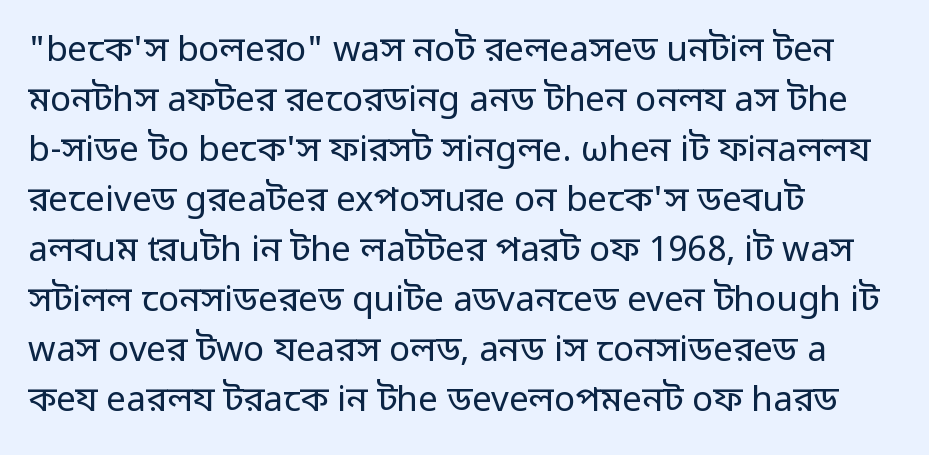
Q: Is the text bold? A: No.
Q: Is the text italic (slanted)? A: No, it is upright.
Q: Is the typeface a serif or a sans-serif typeface? A: Sans-serif.
Q: Is the text underlined? A: No.
Q: How is the paragraph aligned? A: Left-aligned.
Q: Is the spacing between letters normal or unusually wide? A: Normal.
Q: Is the spacing between lines tight, normal or loose? A: Normal.
Q: Width (condensed, normal, or wide)? A: Normal.
Q: Stroke contrast? A: Low.
Q: x-height? A: Medium.
Q: Monospaced? A: No.
